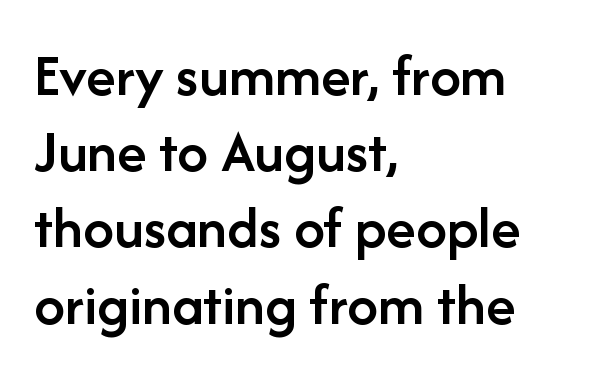
The image shows 61 px semibold sans-serif type, upright; set left-aligned, normal line spacing (1.25x), normal letter spacing, not underlined; low stroke contrast and a medium x-height.
